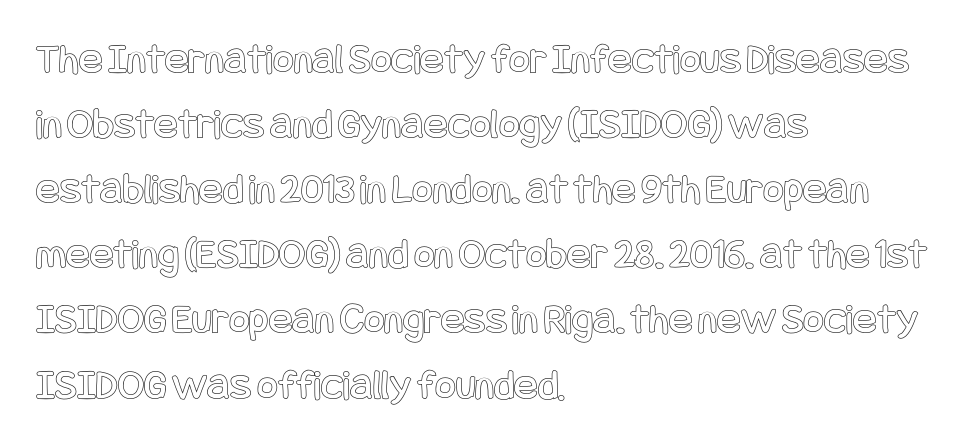
Q: Is the text italic (slanted)? A: No, it is upright.
Q: Is the text underlined? A: No.
Q: How is the paragraph aligned? A: Left-aligned.
Q: Is the spacing between letters normal or unusually wide? A: Normal.
Q: Is the spacing between lines tight, normal or loose? A: Normal.
Q: Width (condensed, normal, or wide)? A: Condensed.
Q: x-height? A: Large.
